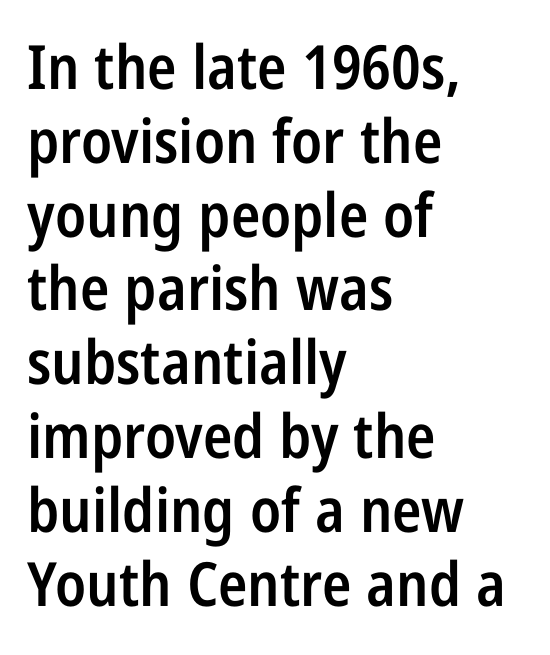
The image shows 61 px semibold, condensed sans-serif type, upright; set left-aligned, line spacing 1.21x, normal letter spacing, not underlined; low stroke contrast and a large x-height.
